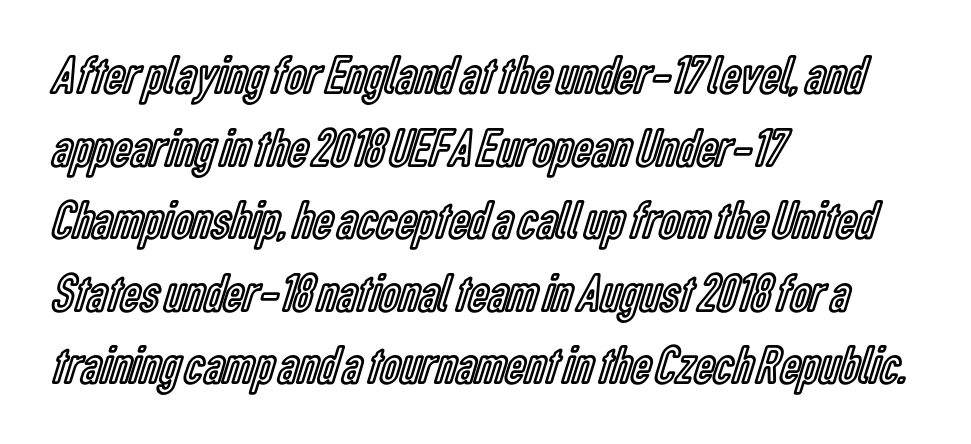
Q: Is the text italic (slanted)? A: Yes.
Q: Is the text underlined? A: No.
Q: How is the paragraph aligned? A: Left-aligned.
Q: Is the spacing between letters normal or unusually wide? A: Normal.
Q: Is the spacing between lines tight, normal or loose? A: Normal.
Q: Width (condensed, normal, or wide)? A: Condensed.
Q: x-height? A: Medium.
Q: Monospaced? A: No.
